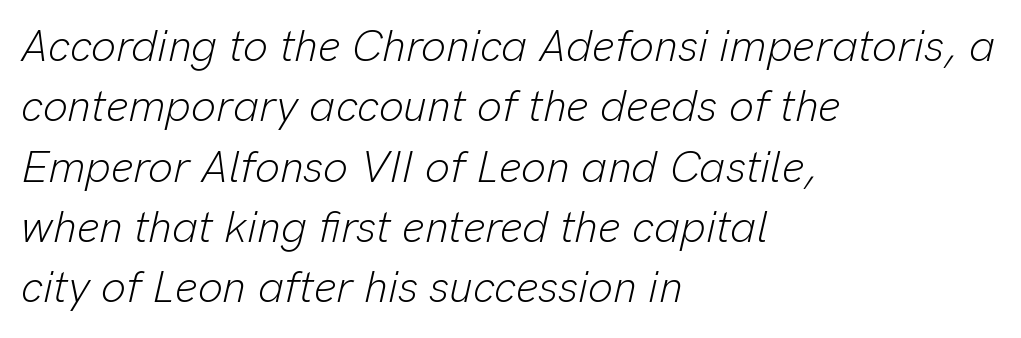
{"italic": "yes", "lean": "right", "slant_degrees": 13, "bold": "no", "weight": "light", "width": "normal", "stroke_contrast": "low", "x_height": "medium", "monospaced": "no", "underline": "no", "align": "left", "line_spacing": "normal", "line_spacing_ratio": 1.37, "letter_spacing": "normal", "letter_spacing_em": 0.0, "glyph_px": 44}
